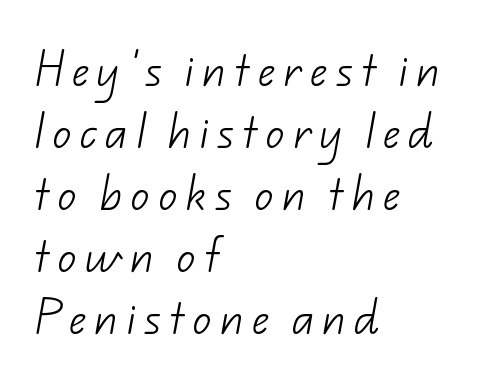
{"serif": "no", "bold": "no", "weight": "light", "width": "normal", "stroke_contrast": "low", "x_height": "small", "monospaced": "no", "underline": "no", "align": "left", "line_spacing": "normal", "line_spacing_ratio": 1.63, "letter_spacing": "wide", "letter_spacing_em": 0.21, "glyph_px": 38}
